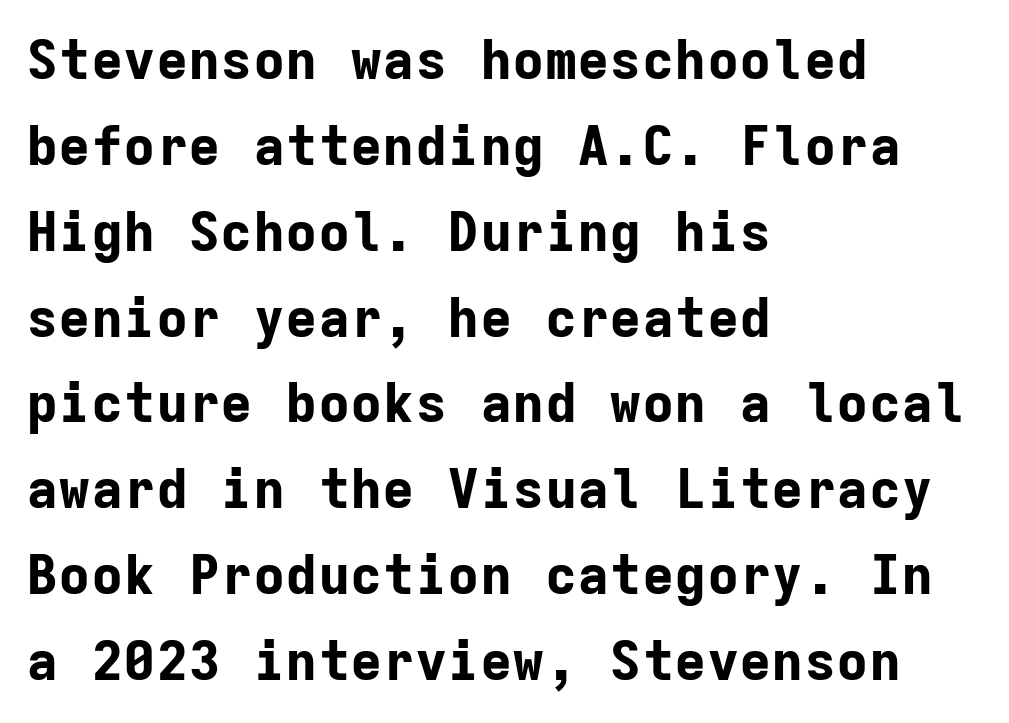
{"serif": "no", "italic": "no", "bold": "yes", "weight": "bold", "width": "normal", "stroke_contrast": "low", "x_height": "medium", "monospaced": "yes", "underline": "no", "align": "left", "line_spacing": "normal", "line_spacing_ratio": 1.59, "letter_spacing": "normal", "letter_spacing_em": 0.0, "glyph_px": 54}
